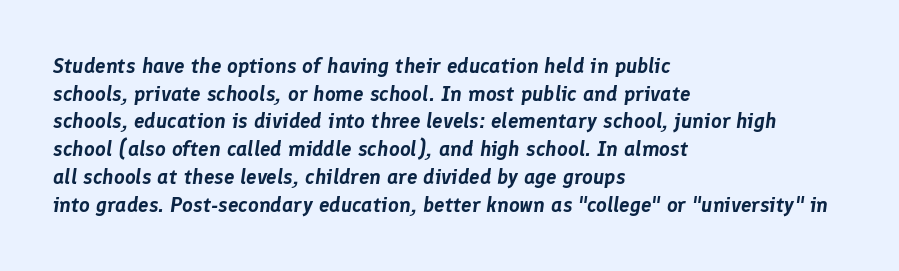
{"italic": "yes", "lean": "right", "slant_degrees": 8, "underline": "no", "align": "left", "line_spacing": "normal", "line_spacing_ratio": 1.32, "letter_spacing": "normal", "letter_spacing_em": 0.0, "glyph_px": 21}
